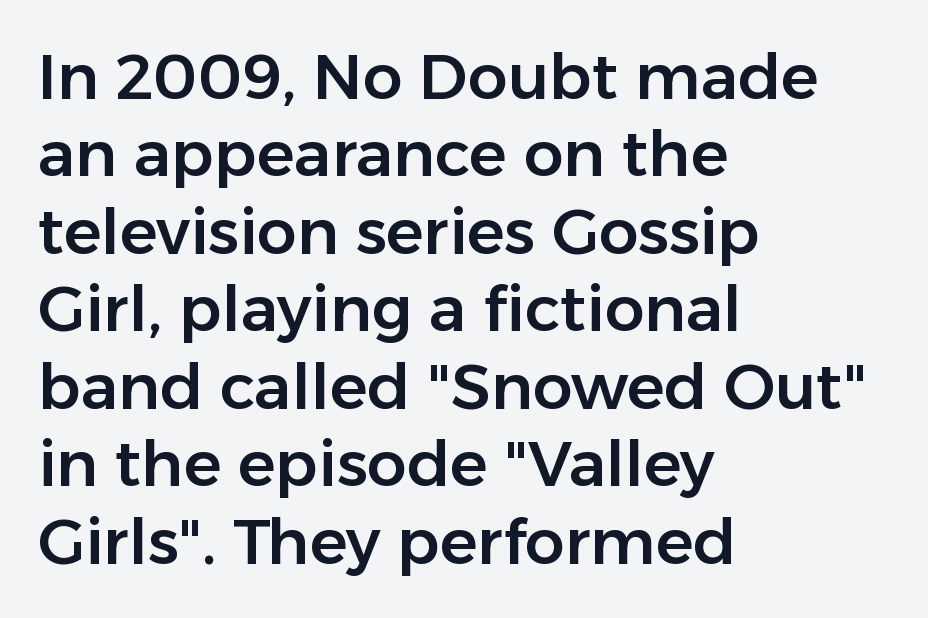
Q: Is the text italic (slanted)? A: No, it is upright.
Q: Is the typeface a serif or a sans-serif typeface? A: Sans-serif.
Q: Is the text underlined? A: No.
Q: How is the paragraph aligned? A: Left-aligned.
Q: Is the spacing between letters normal or unusually wide? A: Normal.
Q: Width (condensed, normal, or wide)? A: Normal.
Q: Stroke contrast? A: Low.
Q: x-height? A: Medium.
Q: Monospaced? A: No.
